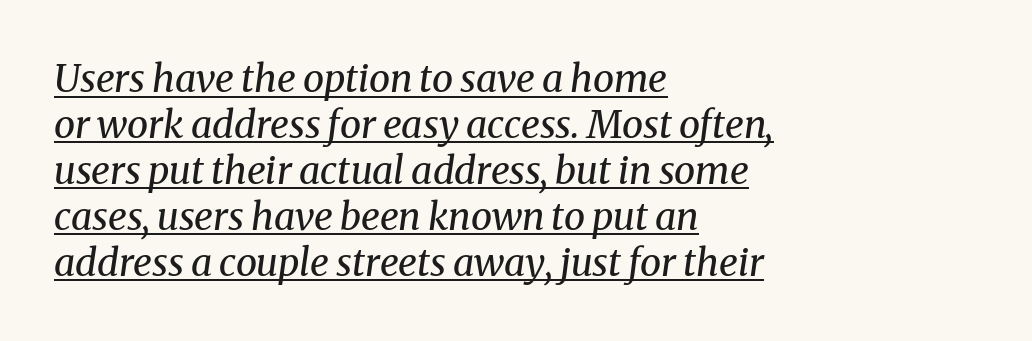
The typesetter has applied underlining to the passage shown. Bold? No — there's no thickening of the strokes. These lines are composed in type with serifs. Proportional: the letters do not fall into vertical columns.
